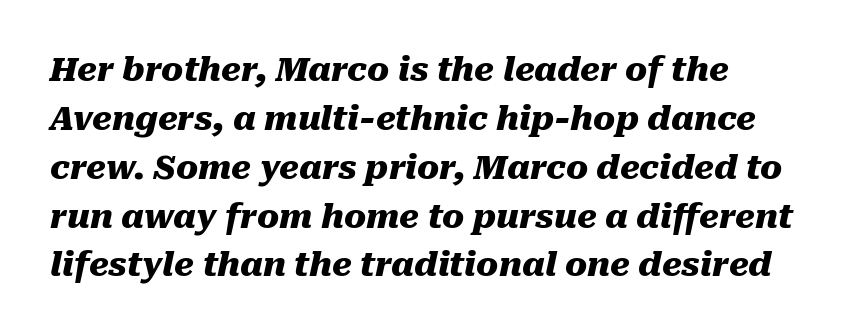
The image shows 33 px heavy type, italic (leaning right); set left-aligned, normal line spacing (1.48x), normal letter spacing, not underlined; medium stroke contrast and a medium x-height.
